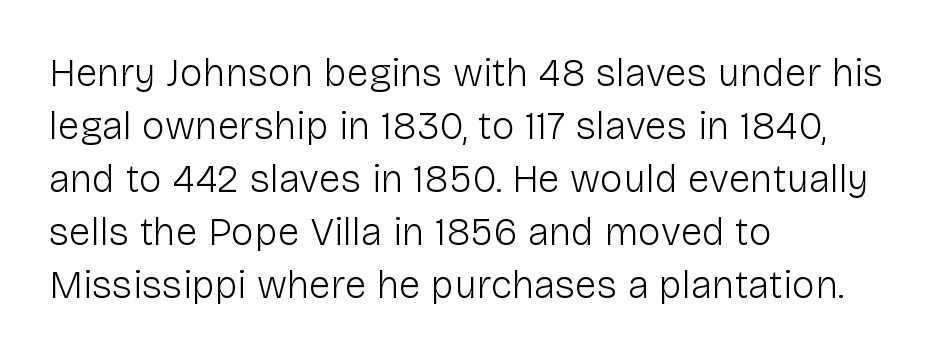
{"serif": "no", "italic": "no", "bold": "no", "weight": "light", "width": "normal", "stroke_contrast": "low", "x_height": "medium", "monospaced": "no", "underline": "no", "align": "left", "line_spacing": "normal", "line_spacing_ratio": 1.36, "letter_spacing": "normal", "letter_spacing_em": 0.0, "glyph_px": 39}
